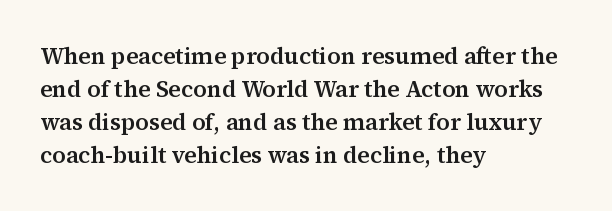
Q: Is the text italic (slanted)? A: No, it is upright.
Q: Is the text underlined? A: No.
Q: How is the paragraph aligned? A: Left-aligned.
Q: Is the spacing between letters normal or unusually wide? A: Normal.
Q: Is the spacing between lines tight, normal or loose? A: Normal.
